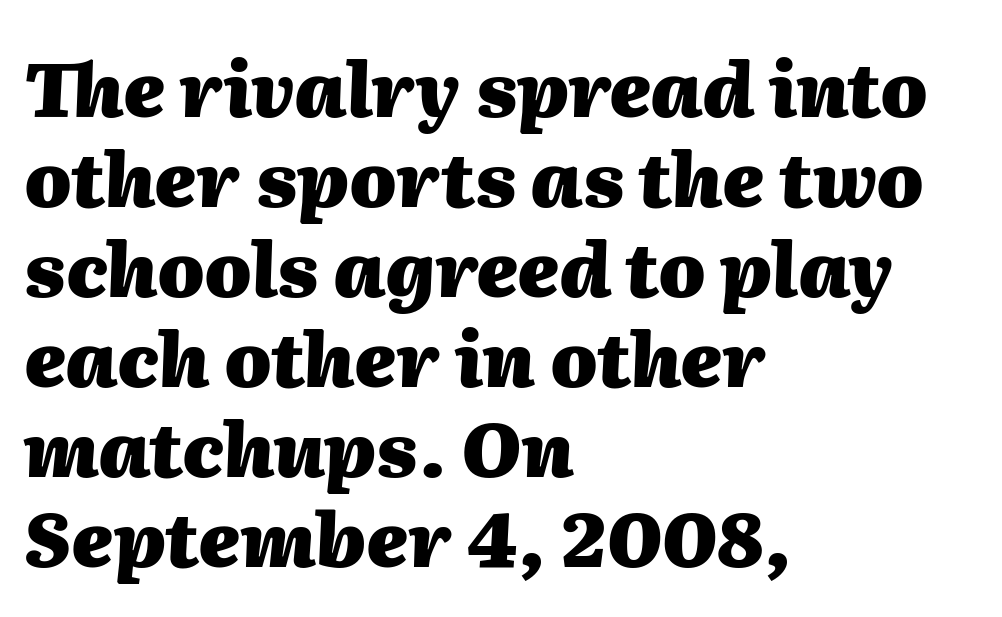
{"italic": "yes", "lean": "right", "slant_degrees": 2, "bold": "yes", "weight": "heavy", "width": "normal", "stroke_contrast": "medium", "x_height": "medium", "monospaced": "no", "underline": "no", "align": "left", "line_spacing_ratio": 1.2, "letter_spacing": "normal", "letter_spacing_em": 0.0, "glyph_px": 75}
